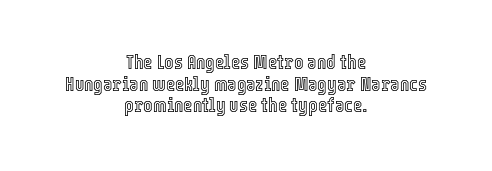
Casual observation: everything's sitting right in the middle. You could barely slide anything between these rows. Tracking value appears to be zero — textbook default spacing. Every stem runs plumb, perpendicular to the baseline. The area under the type is left untouched.
